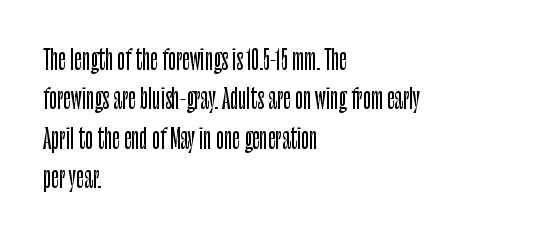
{"italic": "no", "underline": "no", "align": "left", "line_spacing": "normal", "line_spacing_ratio": 1.51, "letter_spacing": "normal", "letter_spacing_em": 0.0, "glyph_px": 26}
